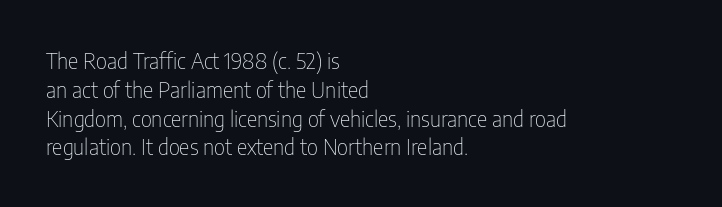
Q: Is the text bold? A: No.
Q: Is the text italic (slanted)? A: No, it is upright.
Q: Is the text underlined? A: No.
Q: How is the paragraph aligned? A: Left-aligned.
Q: Is the spacing between letters normal or unusually wide? A: Normal.
Q: Is the spacing between lines tight, normal or loose? A: Normal.
